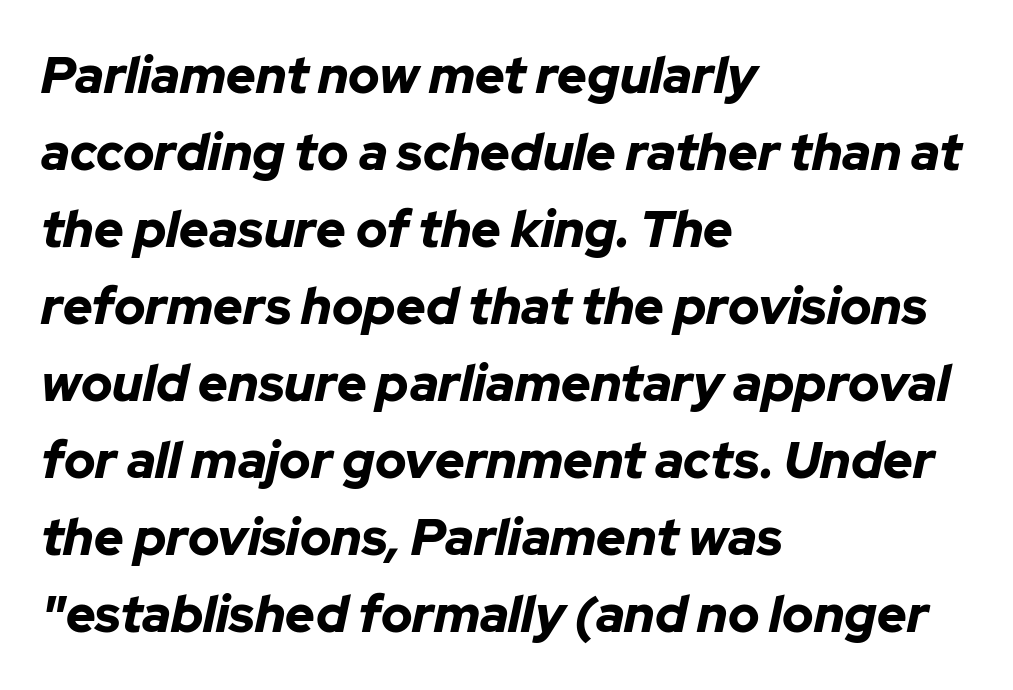
The characters look thick and weighty, a clear bold. This rendering features lettering with no underline. The face used here is proportionally spaced, like ordinary book or web type. Notice how the stems are inclined rather than vertical — that's the hallmark of italics. Line beginnings align vertically; line endings do not. These lines keep a tight, regular rhythm from letter to letter.
